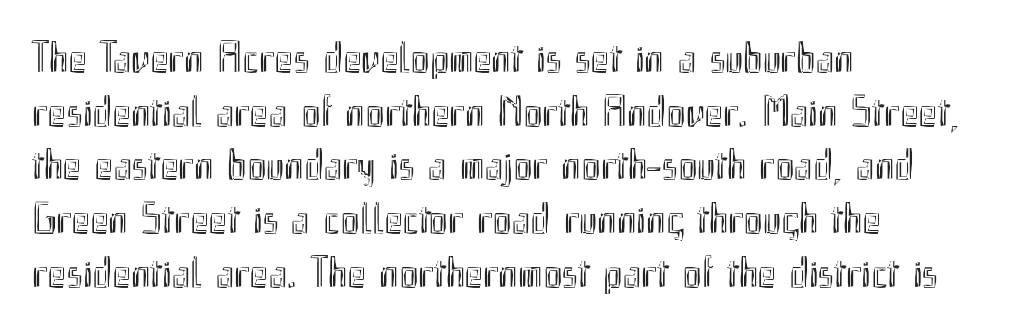
The image shows 44 px condensed type, upright; set left-aligned, line spacing 1.22x, normal letter spacing, not underlined; a small x-height.
